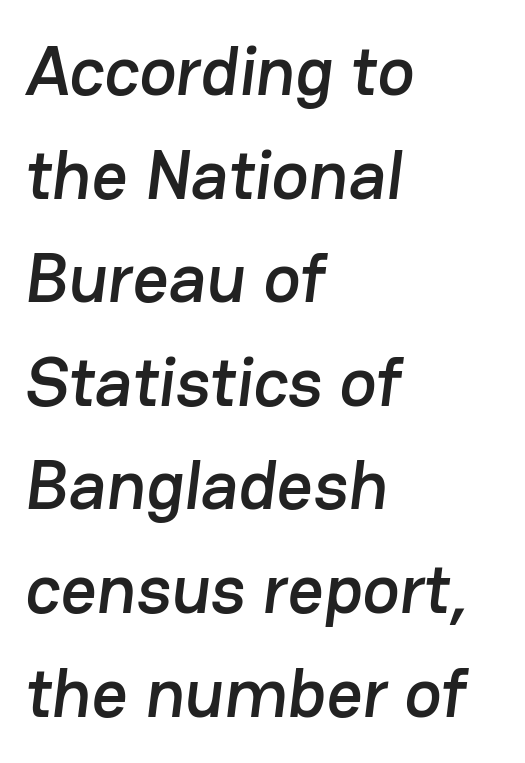
The image shows 70 px sans-serif type; set left-aligned, normal line spacing (1.48x), normal letter spacing, not underlined; low stroke contrast and a medium x-height.
